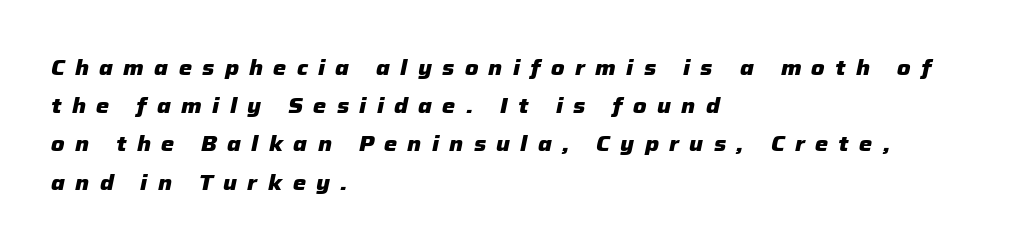
The image shows 21 px bold type, italic (leaning right); set left-aligned, line spacing 1.82x, unusually wide letter spacing (+0.49 em), not underlined.
